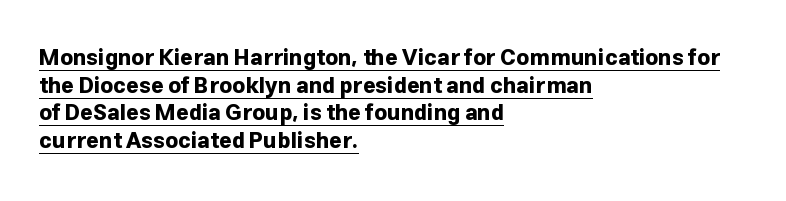
Q: Is the text bold? A: Yes.
Q: Is the text italic (slanted)? A: No, it is upright.
Q: Is the text underlined? A: Yes.
Q: How is the paragraph aligned? A: Left-aligned.
Q: Is the spacing between letters normal or unusually wide? A: Normal.
Q: Is the spacing between lines tight, normal or loose? A: Normal.
